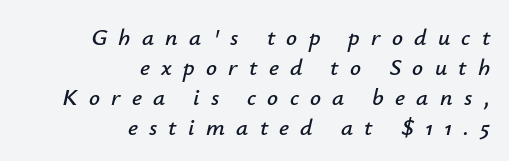
Characters are canted at an angle relative to the baseline's perpendicular. The typesetter chose a ragged-left arrangement here. What stands out about the letter spacing? Its width — letters are far apart. Quick note: underline off. Summary of vertical rhythm: regular, with standard interline spacing.
